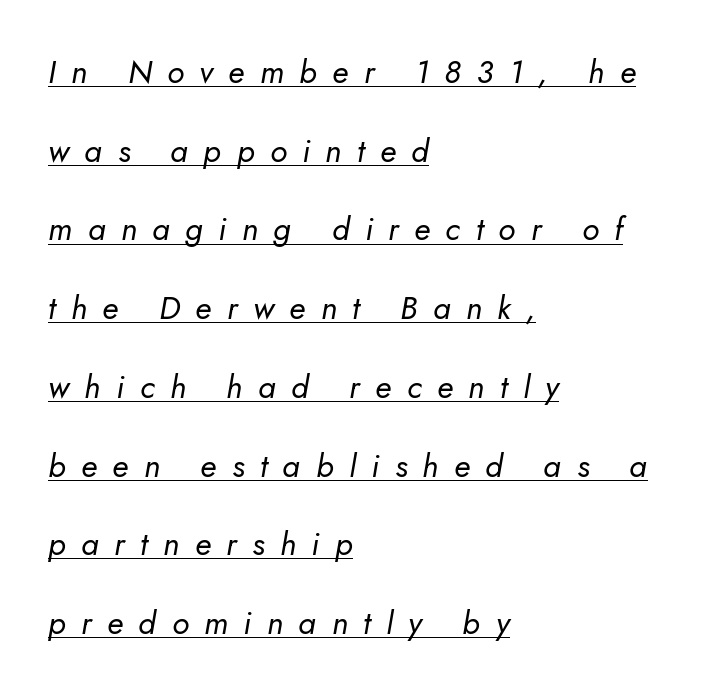
The image shows 32 px regular-weight type, italic (leaning right); set left-aligned, loose line spacing (2.46x), unusually wide letter spacing (+0.48 em), underlined; low stroke contrast and a small x-height.
